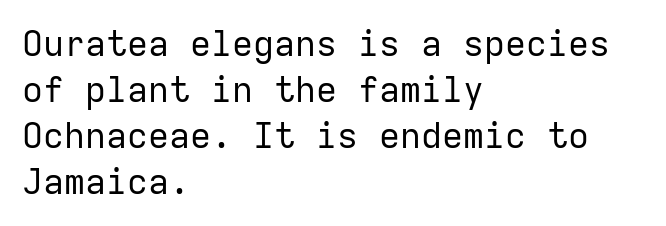
The typesetting does not lean heavy: it is not bold. Has an underline been added? It has not. Interline gaps are of average width in this sample. These lines are composed in type without serifs.
